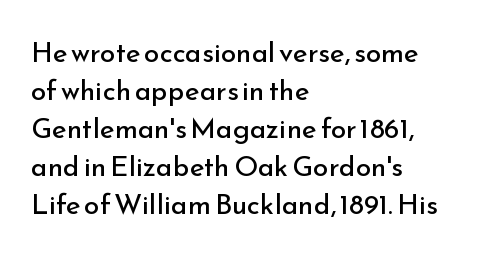
The cut favours lightness, reaching ordinary text weight at its darkest. The designer went with a sans here, leaving each stem footless. Compared with typical body copy, the letter spacing here is the same. Decoration check: the copy has no underline. No italicization has been applied; the sample stays upright. Casual observation: everything's shoved over to the left.
